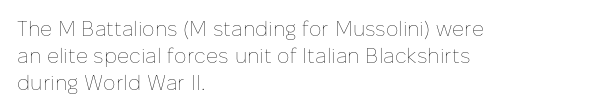
The image shows 21 px text type, upright; set left-aligned, normal line spacing (1.28x), normal letter spacing, not underlined.
